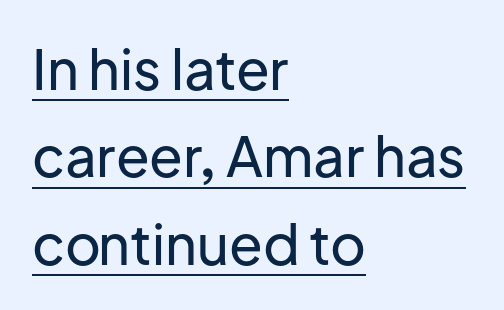
The image shows 55 px sans-serif type, upright; set left-aligned, normal line spacing (1.59x), normal letter spacing, underlined; low stroke contrast and a medium x-height.
